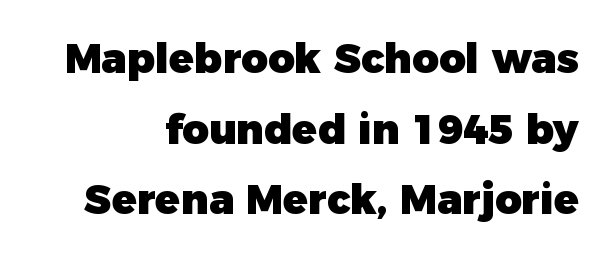
The image shows 41 px heavy sans-serif type, upright; set line spacing 1.72x, normal letter spacing, not underlined; low stroke contrast and a medium x-height.
